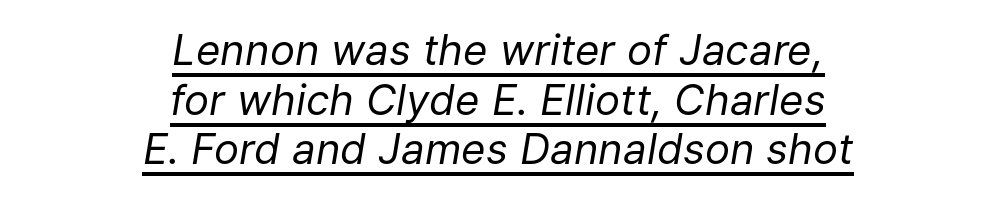
Q: Is the text bold? A: No.
Q: Is the text italic (slanted)? A: Yes, it leans right by about 9 degrees.
Q: Is the text underlined? A: Yes.
Q: How is the paragraph aligned? A: Centered.
Q: Is the spacing between letters normal or unusually wide? A: Normal.
Q: Width (condensed, normal, or wide)? A: Normal.
Q: Stroke contrast? A: Low.
Q: x-height? A: Medium.
Q: Monospaced? A: No.
